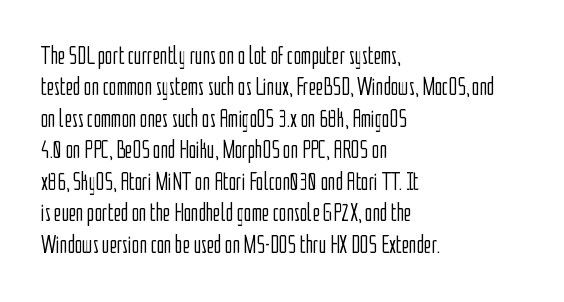
{"italic": "no", "bold": "no", "underline": "no", "align": "left", "line_spacing": "normal", "line_spacing_ratio": 1.26, "letter_spacing": "normal", "letter_spacing_em": 0.0, "glyph_px": 25}
